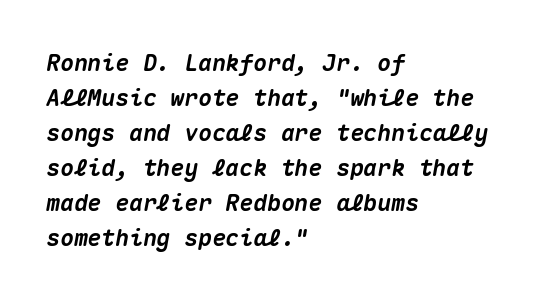
Successive baselines arrive at the customary interval. You can tell it's italic because the verticals aren't actually vertical. The specimen omits any rule beneath the text block's lines. Strokes here are thick enough to call this a true bold.
